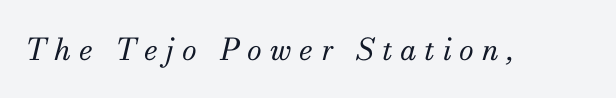
{"serif": "yes", "italic": "yes", "lean": "right", "slant_degrees": 13, "bold": "no", "weight": "regular", "width": "normal", "stroke_contrast": "medium", "x_height": "small", "monospaced": "no", "underline": "no", "letter_spacing": "wide", "letter_spacing_em": 0.27, "glyph_px": 30}
